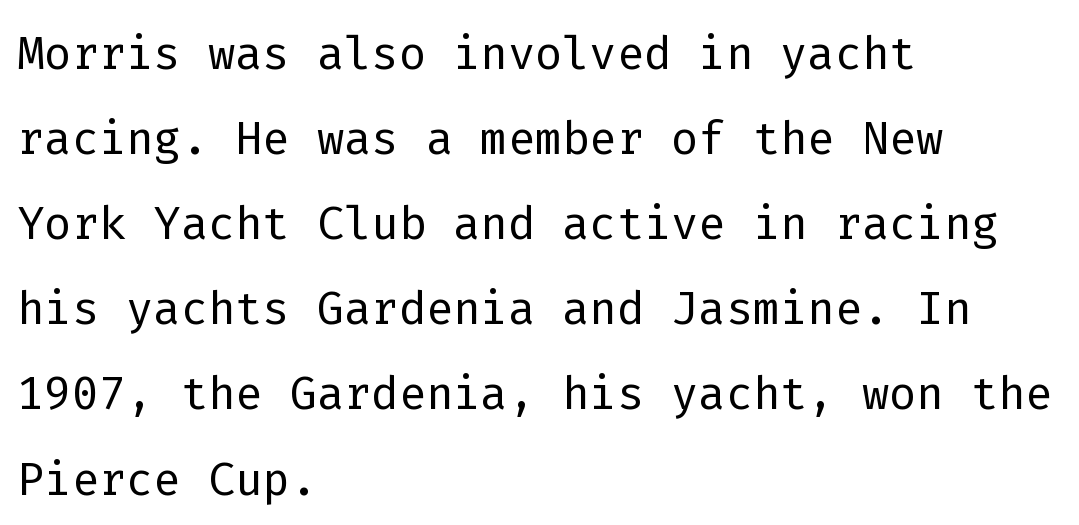
{"serif": "no", "italic": "no", "bold": "no", "weight": "light", "width": "normal", "stroke_contrast": "low", "x_height": "medium", "monospaced": "yes", "underline": "no", "align": "left", "line_spacing": "normal", "line_spacing_ratio": 1.33, "letter_spacing": "normal", "letter_spacing_em": 0.0, "glyph_px": 64}
